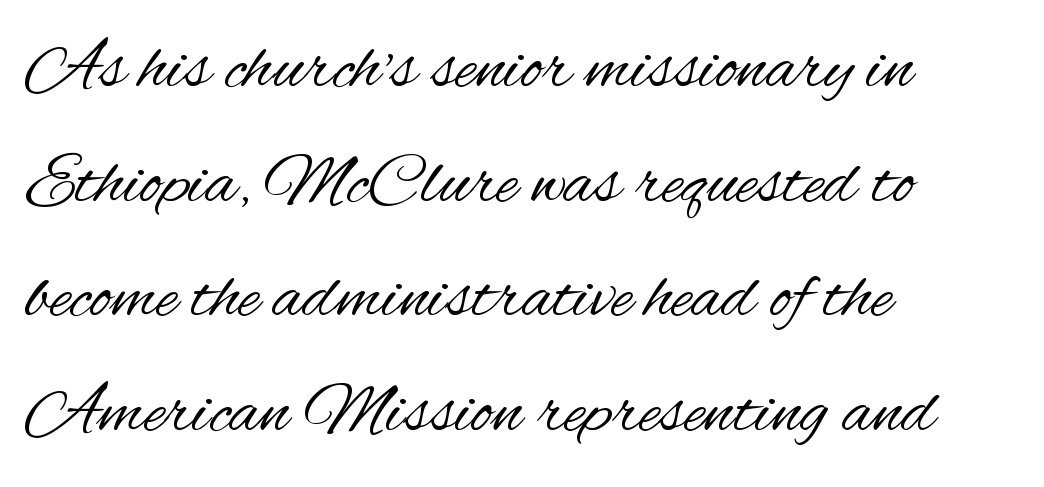
{"serif": "no", "bold": "no", "weight": "regular", "width": "condensed", "stroke_contrast": "medium", "x_height": "small", "monospaced": "no", "underline": "no", "align": "left", "line_spacing": "normal", "line_spacing_ratio": 1.57, "letter_spacing": "normal", "letter_spacing_em": 0.0, "glyph_px": 73}
